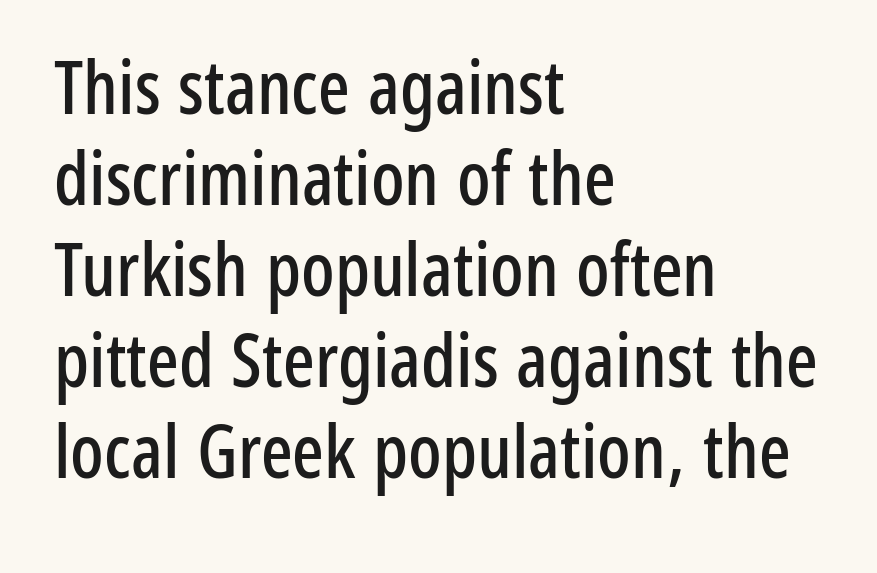
{"serif": "no", "italic": "no", "width": "condensed", "stroke_contrast": "low", "x_height": "medium", "monospaced": "no", "underline": "no", "align": "left", "line_spacing_ratio": 1.23, "letter_spacing": "normal", "letter_spacing_em": 0.0, "glyph_px": 74}
